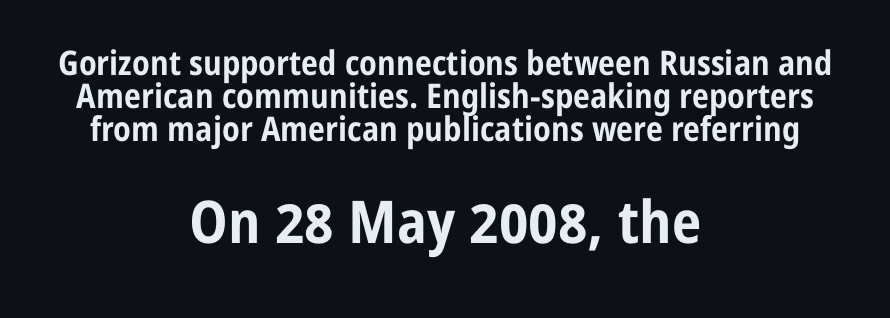
Q: Is the text bold? A: Yes.
Q: Is the text italic (slanted)? A: No, it is upright.
Q: Is the typeface a serif or a sans-serif typeface? A: Sans-serif.
Q: Is the text underlined? A: No.
Q: How is the paragraph aligned? A: Centered.
Q: Is the spacing between letters normal or unusually wide? A: Normal.
Q: Is the spacing between lines tight, normal or loose? A: Tight.
Q: Which block of text is set in a larger size, the first (top) or the second (bottom)? A: The second (bottom) one.
Q: Width (condensed, normal, or wide)? A: Condensed.
Q: Stroke contrast? A: Low.
Q: x-height? A: Medium.
Q: Monospaced? A: No.
